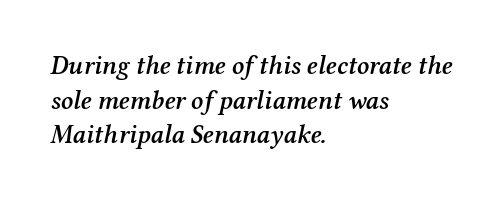
The image shows 26 px text type, italic (leaning right); set left-aligned, normal line spacing (1.33x), normal letter spacing, not underlined.
